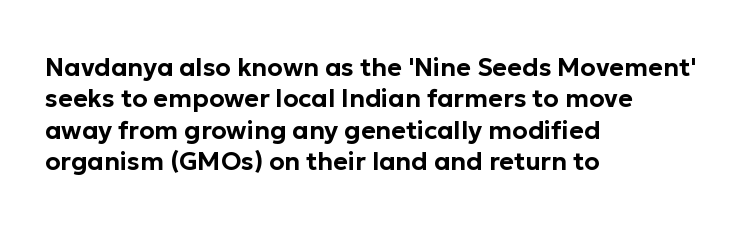
Q: Is the text italic (slanted)? A: No, it is upright.
Q: Is the text underlined? A: No.
Q: How is the paragraph aligned? A: Left-aligned.
Q: Is the spacing between letters normal or unusually wide? A: Normal.
Q: Is the spacing between lines tight, normal or loose? A: Normal.
